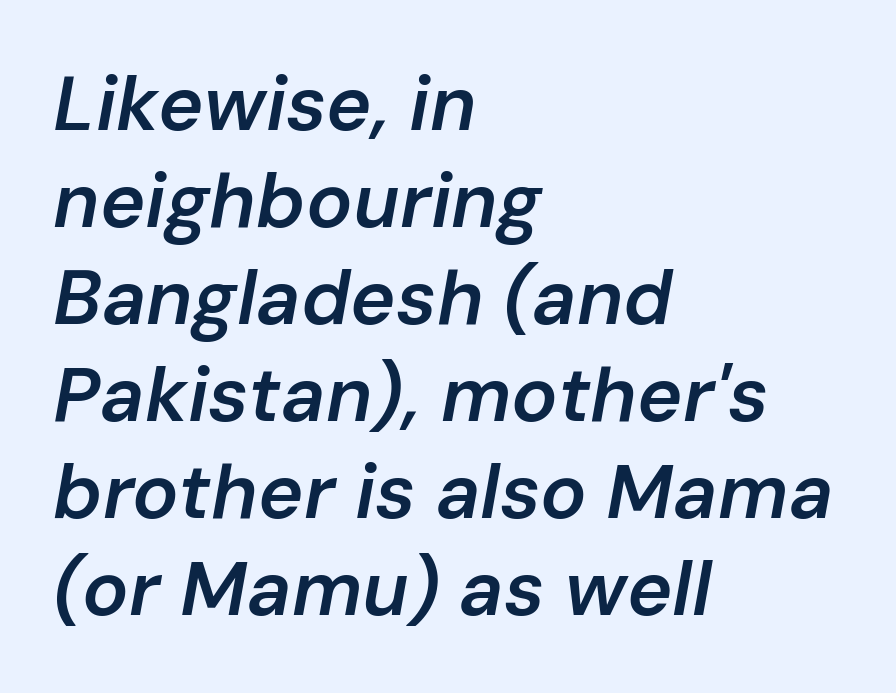
{"italic": "yes", "lean": "right", "slant_degrees": 10, "bold": "semi", "weight": "semibold", "width": "normal", "stroke_contrast": "low", "x_height": "medium", "monospaced": "no", "underline": "no", "align": "left", "line_spacing": "normal", "line_spacing_ratio": 1.26, "letter_spacing": "normal", "letter_spacing_em": 0.0, "glyph_px": 77}
